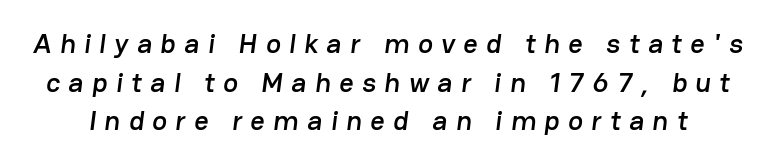
These lines are rendered in a variable-pitch font. Successive baselines arrive at the customary interval. Does the type have serifs? No, each stem ends abruptly. What stands out about the letter spacing? Its width — letters are far apart.
